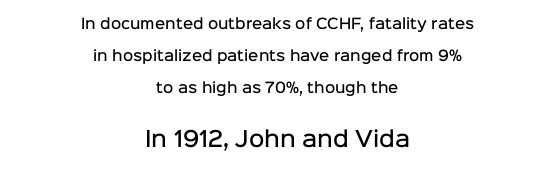
{"italic": "no", "bold": "semi", "underline": "no", "align": "center", "line_spacing": "loose", "line_spacing_ratio": 2.27, "letter_spacing": "normal", "letter_spacing_em": 0.0, "larger_block": "second", "size_ratio": 1.5, "glyph_px": 21}
